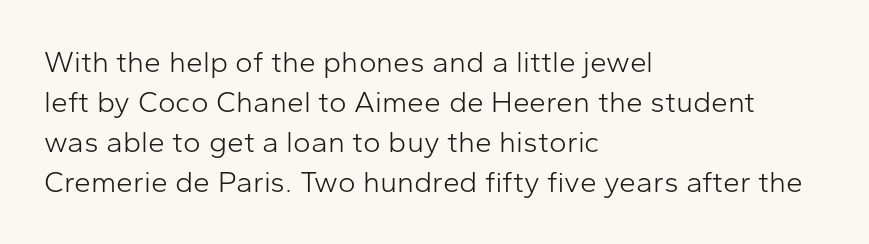
{"serif": "no", "italic": "no", "bold": "no", "weight": "light", "width": "normal", "stroke_contrast": "low", "x_height": "medium", "monospaced": "no", "underline": "no", "align": "left", "line_spacing": "normal", "line_spacing_ratio": 1.33, "letter_spacing": "normal", "letter_spacing_em": 0.0, "glyph_px": 30}
